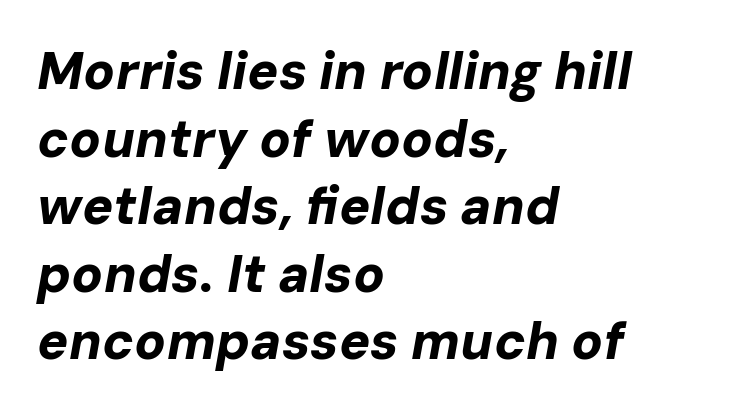
{"italic": "yes", "lean": "right", "slant_degrees": 10, "bold": "yes", "weight": "bold", "width": "normal", "stroke_contrast": "low", "x_height": "medium", "monospaced": "no", "underline": "no", "align": "left", "line_spacing": "normal", "line_spacing_ratio": 1.3, "letter_spacing": "normal", "letter_spacing_em": 0.0, "glyph_px": 52}
